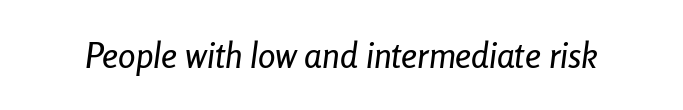
{"italic": "yes", "lean": "right", "slant_degrees": 8, "width": "condensed", "stroke_contrast": "low", "x_height": "medium", "monospaced": "no", "underline": "no", "letter_spacing": "normal", "letter_spacing_em": 0.0, "glyph_px": 35}
